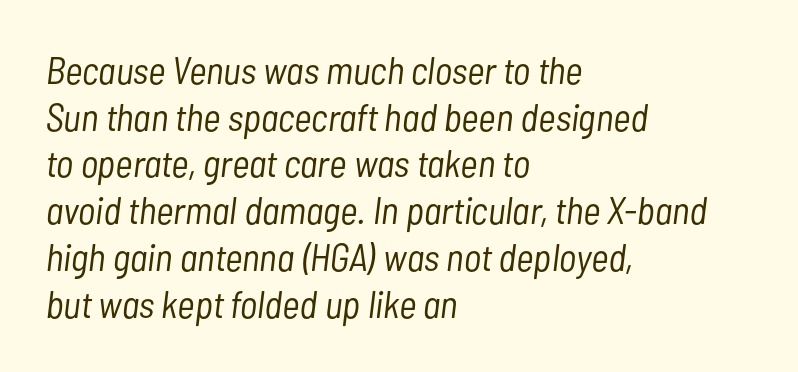
Q: Is the text bold? A: No.
Q: Is the text italic (slanted)? A: Yes, it leans right by about 7 degrees.
Q: Is the text underlined? A: No.
Q: How is the paragraph aligned? A: Left-aligned.
Q: Is the spacing between letters normal or unusually wide? A: Normal.
Q: Width (condensed, normal, or wide)? A: Condensed.
Q: Stroke contrast? A: Low.
Q: x-height? A: Medium.
Q: Monospaced? A: No.
